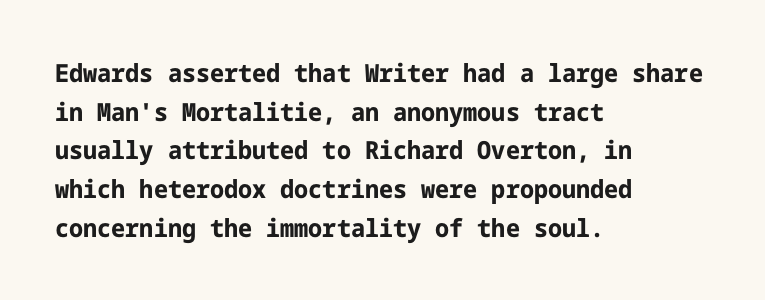
Q: Is the text bold? A: Yes.
Q: Is the text italic (slanted)? A: No, it is upright.
Q: Is the text underlined? A: No.
Q: How is the paragraph aligned? A: Left-aligned.
Q: Is the spacing between letters normal or unusually wide? A: Normal.
Q: Is the spacing between lines tight, normal or loose? A: Normal.
